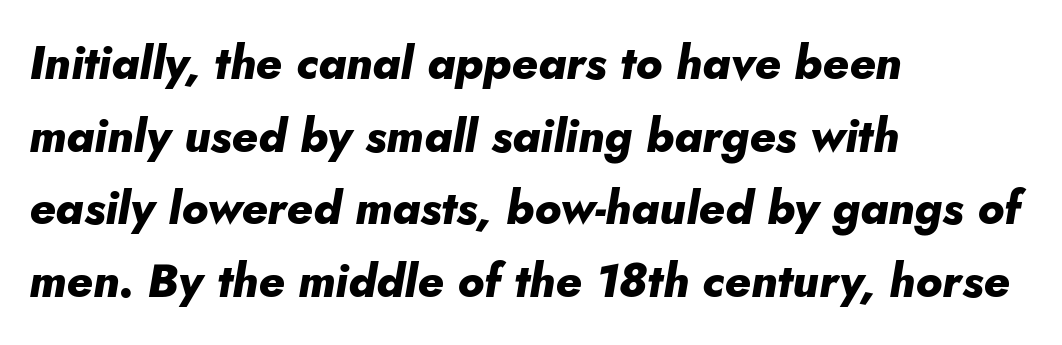
You could not count columns in this text — the font is proportionally spaced. It's the slanting kind of type. The lines in this sample share a left origin and differ only in where they stop. The strip under each line holds only bare page.
